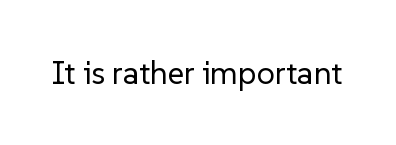
The rendering keeps characters at their native spacing. Each letter's strokes conclude bluntly, with no projecting serifs. Heaviness? Minimal to ordinary, like unemphasized prose. Clear beneath every line of the passage. Character widths vary here, with narrow letters taking less room than wide ones.
